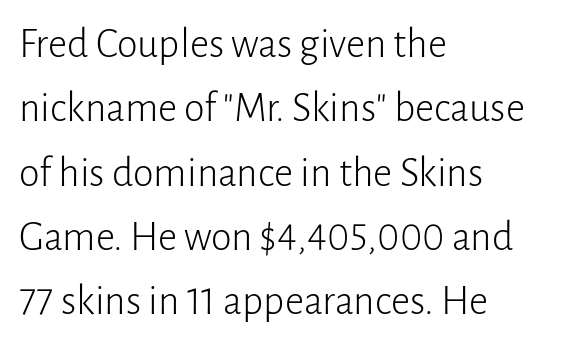
Q: Is the text bold? A: No.
Q: Is the text italic (slanted)? A: No, it is upright.
Q: Is the typeface a serif or a sans-serif typeface? A: Sans-serif.
Q: Is the text underlined? A: No.
Q: How is the paragraph aligned? A: Left-aligned.
Q: Is the spacing between letters normal or unusually wide? A: Normal.
Q: Is the spacing between lines tight, normal or loose? A: Normal.
Q: Width (condensed, normal, or wide)? A: Normal.
Q: Stroke contrast? A: Low.
Q: x-height? A: Medium.
Q: Monospaced? A: No.
